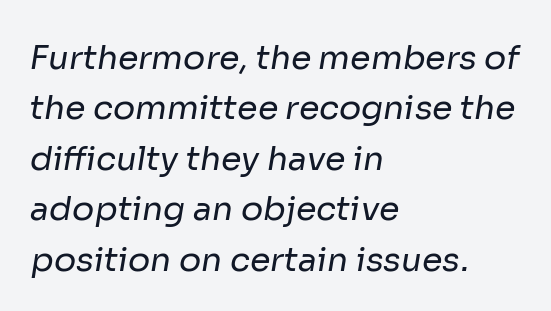
{"serif": "no", "bold": "no", "weight": "regular", "width": "normal", "stroke_contrast": "low", "x_height": "medium", "monospaced": "no", "underline": "no", "align": "left", "line_spacing": "normal", "line_spacing_ratio": 1.53, "letter_spacing": "normal", "letter_spacing_em": 0.0, "glyph_px": 33}
